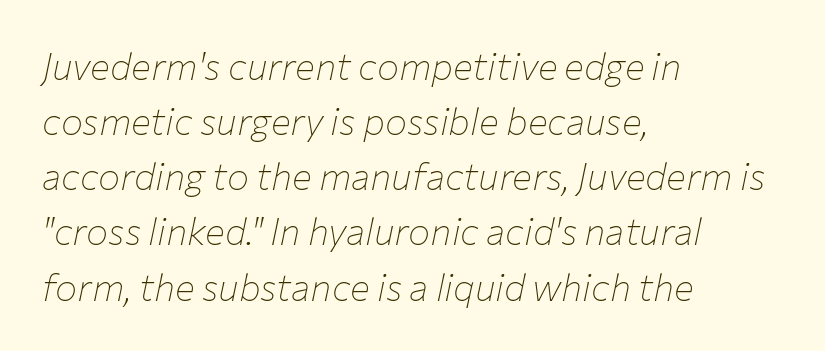
{"italic": "yes", "lean": "right", "slant_degrees": 12, "bold": "no", "weight": "thin", "width": "normal", "stroke_contrast": "low", "x_height": "medium", "monospaced": "no", "underline": "no", "align": "left", "line_spacing": "normal", "line_spacing_ratio": 1.49, "letter_spacing": "normal", "letter_spacing_em": 0.0, "glyph_px": 37}
